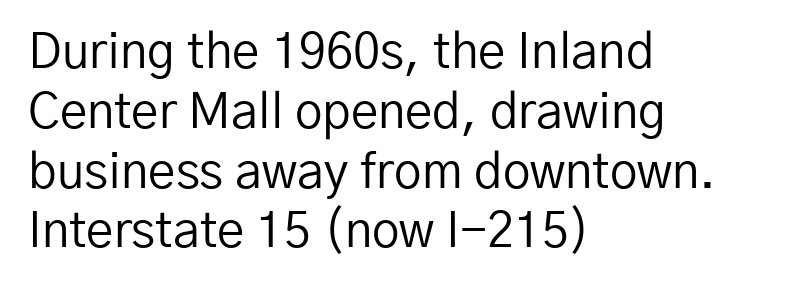
The image shows 49 px regular-weight sans-serif type, upright; set left-aligned, line spacing 1.22x, normal letter spacing, not underlined; low stroke contrast and a medium x-height.
